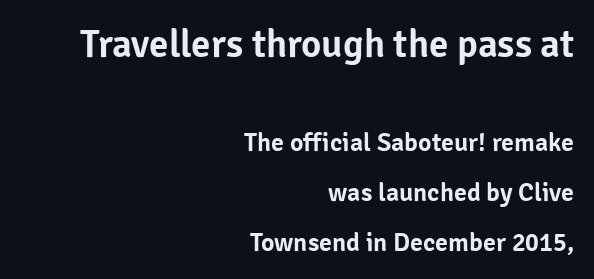
The image shows 39 px sans-serif type, upright; set right-aligned, loose line spacing (1.92x), normal letter spacing, not underlined; the first (top) block is 1.5x larger; low stroke contrast and a medium x-height.
